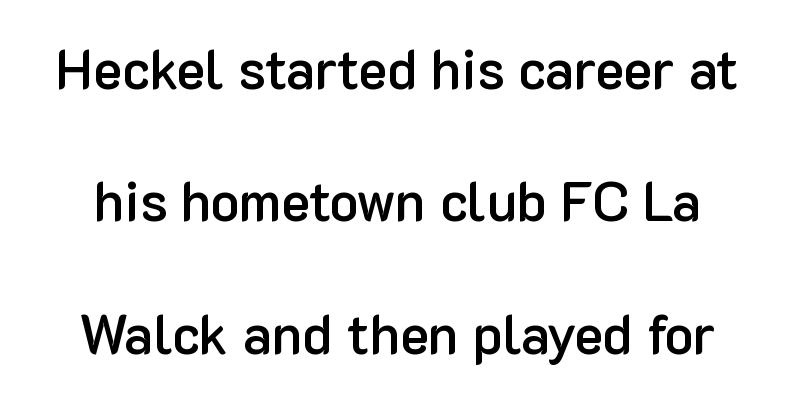
Look at the tracking — it's just the regular setting, nothing added. Students, this is semibold: more ink than regular, less than bold. The face used here is a sans, in the tradition of grotesques and geometrics. The strip under each line holds only bare page.
